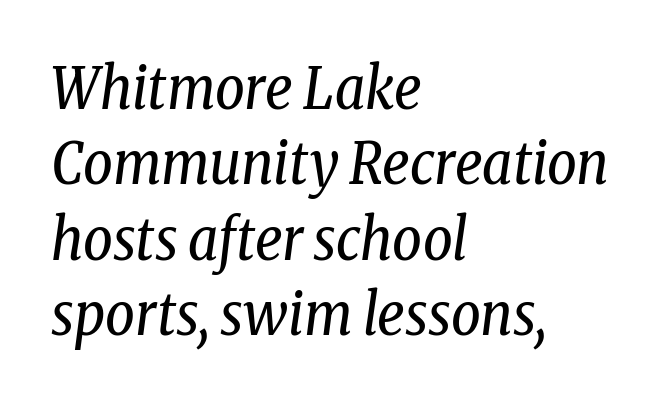
The image shows 58 px regular-weight, condensed serif type, italic (leaning right); set left-aligned, normal line spacing (1.3x), normal letter spacing, not underlined; low stroke contrast and a medium x-height.
